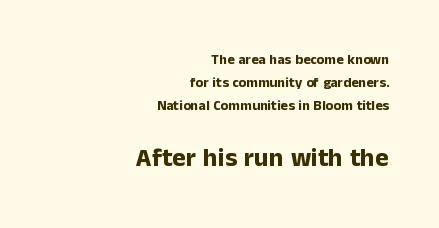
Thick stems and heavy bowls — unmistakably bold. These two chunks differ in scale, with the bottom chunk taking the larger measure. These lines stack with their right ends in a neat column. Students, note that the glyphs here touch the page at normal intervals.
